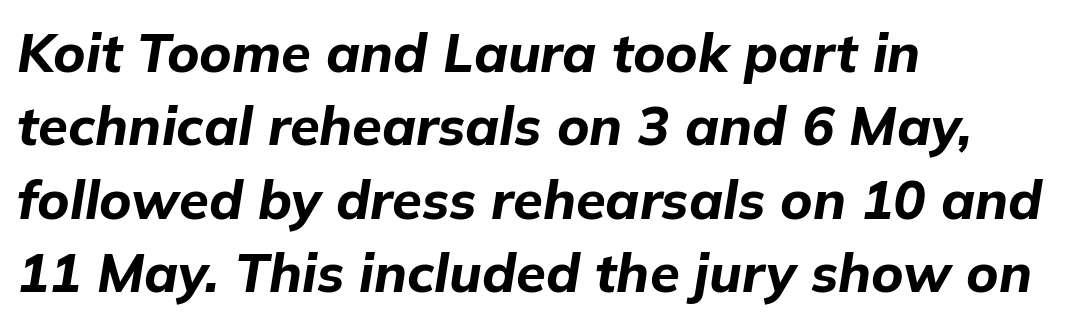
Reading down the column, the eye jumps a familiar distance to each next line. Here the glyphs are tracked normally, forming tight word shapes. Rule under the text: the space is simply empty. The passage shown is emphatically bold. Horizontal alignment here is leftward, the default for most running prose. Proportional: the letters do not fall into vertical columns.
